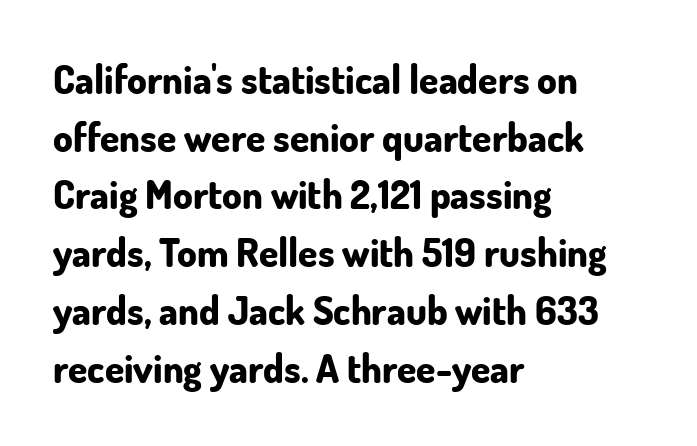
{"serif": "no", "italic": "no", "bold": "yes", "weight": "bold", "width": "normal", "stroke_contrast": "low", "x_height": "small", "monospaced": "no", "underline": "no", "align": "left", "line_spacing": "normal", "line_spacing_ratio": 1.48, "letter_spacing": "normal", "letter_spacing_em": 0.0, "glyph_px": 39}
